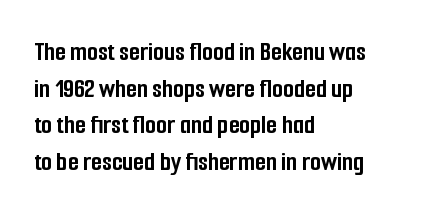
The image shows 28 px semibold, condensed sans-serif type, upright; set left-aligned, normal line spacing (1.31x), normal letter spacing, not underlined; low stroke contrast and a medium x-height.
